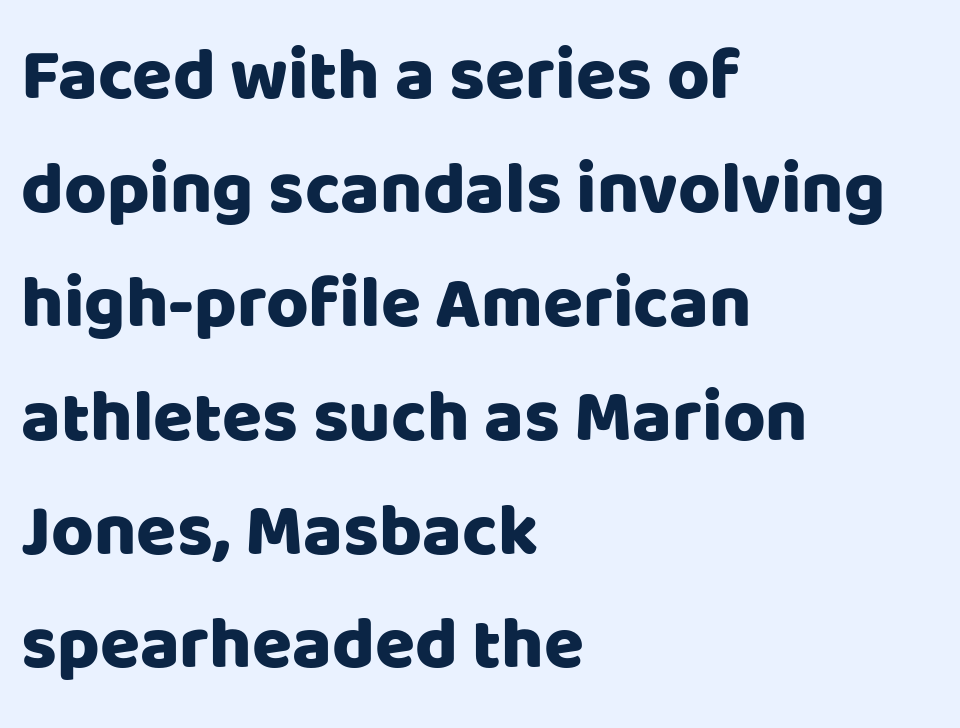
{"serif": "no", "italic": "no", "width": "normal", "stroke_contrast": "low", "x_height": "large", "monospaced": "no", "underline": "no", "align": "left", "line_spacing": "normal", "line_spacing_ratio": 1.56, "letter_spacing": "normal", "letter_spacing_em": 0.0, "glyph_px": 73}
